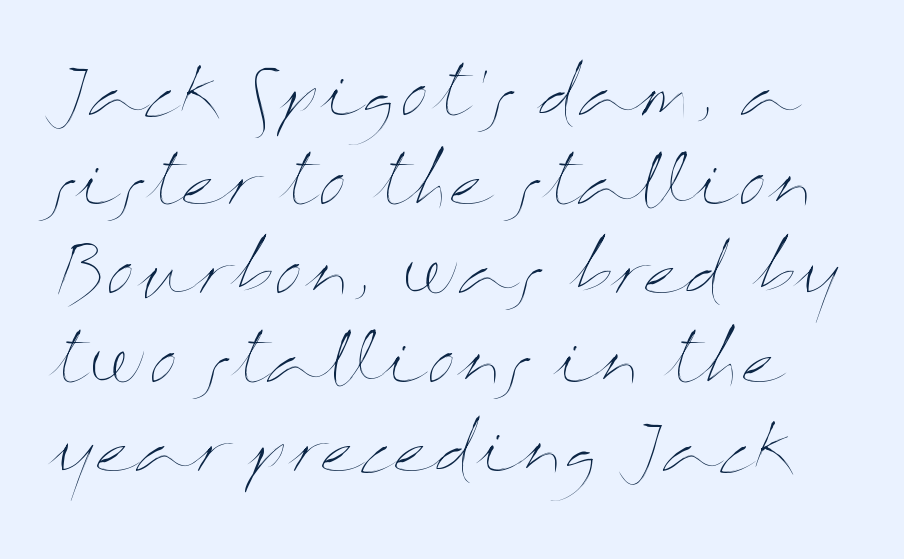
{"bold": "no", "weight": "thin", "width": "wide", "stroke_contrast": "medium", "x_height": "medium", "monospaced": "no", "underline": "no", "line_spacing": "normal", "line_spacing_ratio": 1.37, "letter_spacing": "normal", "letter_spacing_em": 0.0, "glyph_px": 65}
